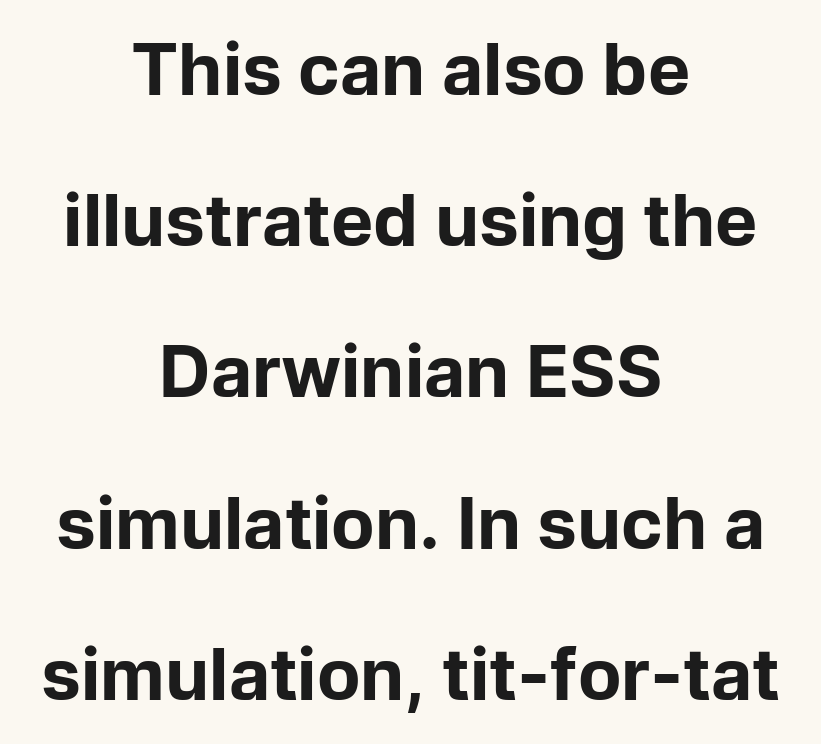
{"serif": "no", "italic": "no", "bold": "yes", "weight": "bold", "width": "normal", "stroke_contrast": "low", "x_height": "medium", "monospaced": "no", "underline": "no", "align": "center", "line_spacing": "loose", "line_spacing_ratio": 2.13, "letter_spacing": "normal", "letter_spacing_em": 0.0, "glyph_px": 71}
